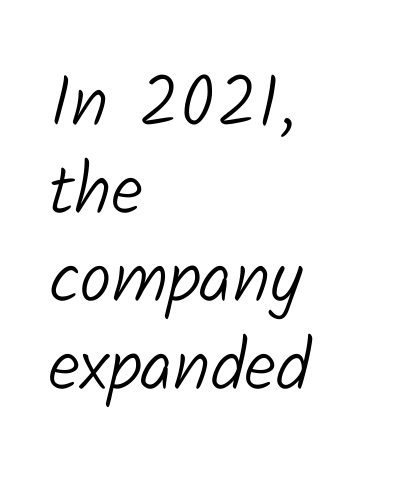
The image shows 72 px light sans-serif type; set left-aligned, line spacing 1.22x, normal letter spacing, not underlined; low stroke contrast and a medium x-height.
